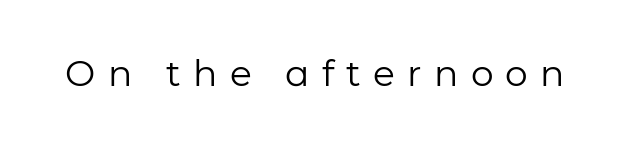
{"serif": "no", "italic": "no", "bold": "no", "weight": "regular", "width": "normal", "stroke_contrast": "low", "x_height": "medium", "monospaced": "no", "underline": "no", "letter_spacing": "wide", "letter_spacing_em": 0.34, "glyph_px": 36}
